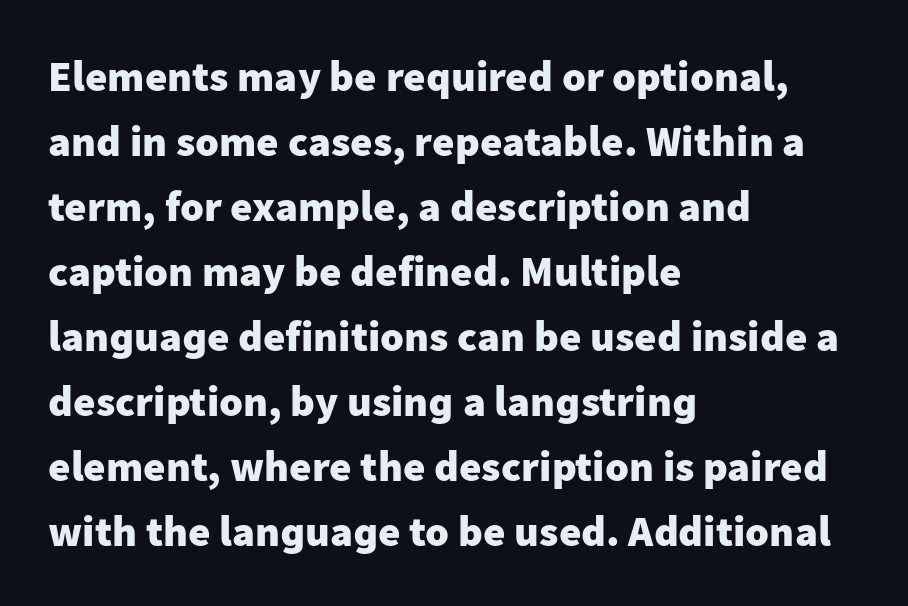
{"serif": "no", "italic": "no", "bold": "yes", "weight": "heavy", "width": "normal", "stroke_contrast": "low", "x_height": "medium", "monospaced": "no", "underline": "no", "align": "left", "line_spacing": "normal", "line_spacing_ratio": 1.51, "letter_spacing": "normal", "letter_spacing_em": 0.0, "glyph_px": 43}
